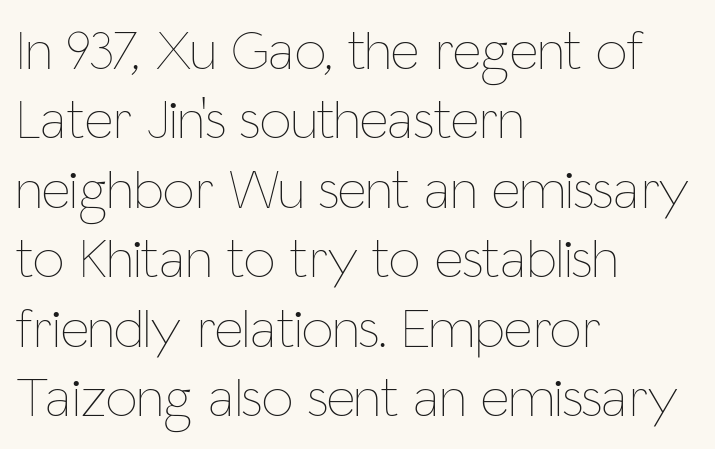
A typesetter would call this proportional, since set widths differ per character. Line beginnings align vertically; line endings do not. Decoration check: the copy has no underline. The letters sit at their default tracking, neither squeezed nor spread. The weight would be labelled regular, book, light, or lighter still. Upright lettering throughout.
